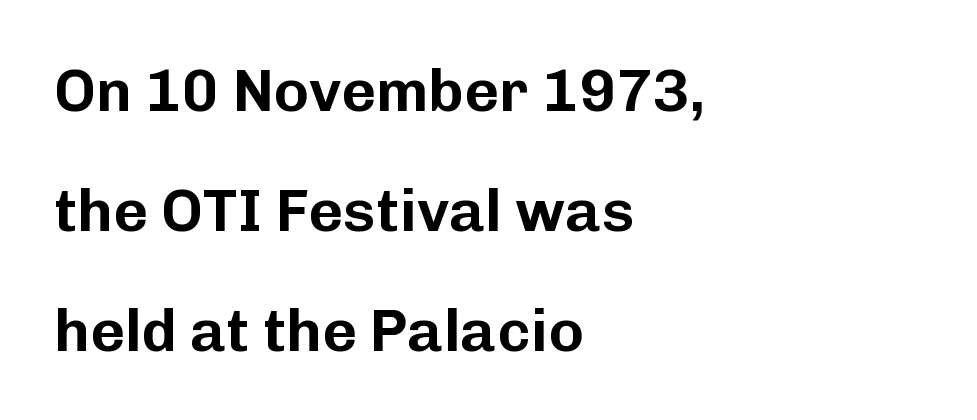
Descenders hang freely into open space. The letters stand straight up with perfectly vertical stems. This rendering leaves character spacing at its baseline value. Do the characters align in a grid? No, the font is proportional.
